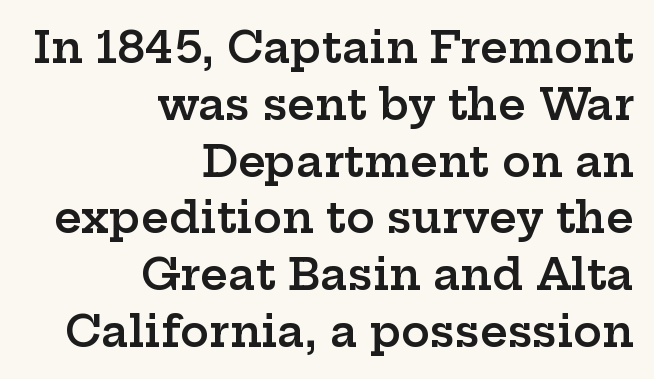
Unlike italic type, these characters show no tilt at all. Anything drawn beneath the words? Only blank space. Does the weight exceed regular? Yes, but only to semibold. Letter spacing: default. Successive baselines arrive at the customary interval.
